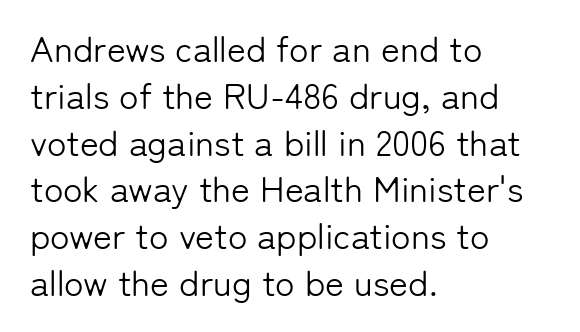
The image shows 36 px light sans-serif type, upright; set left-aligned, normal line spacing (1.3x), normal letter spacing, not underlined; low stroke contrast and a medium x-height.
